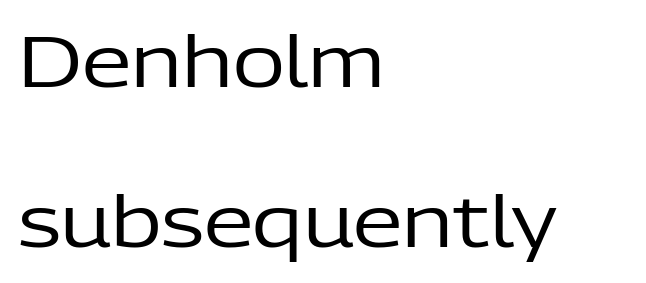
Underlining? Definitely not there. Glyph-to-glyph distance matches everyday printed text. The font is comparable to plain body text, perhaps lighter. Does the lettering tilt? It doesn't — this is upright. The text block is weighted toward the left margin, trailing off unevenly rightward.
